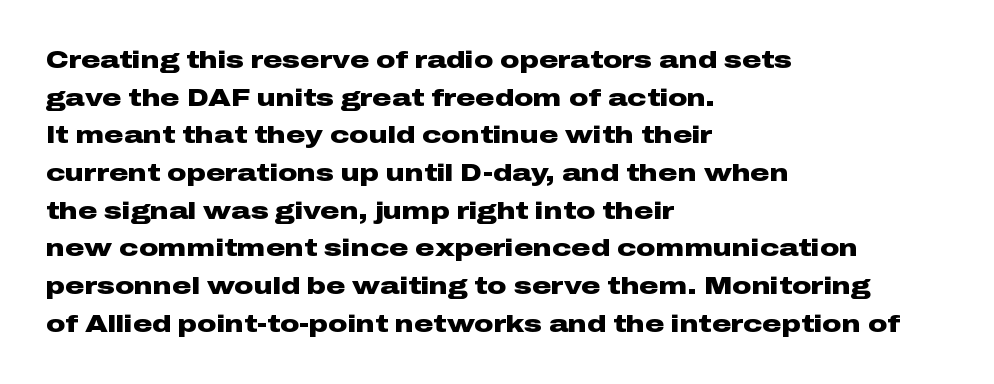
Heavy, bold letterforms. Quick note: underline off. The space between consecutive lines is moderate. This is roman type, the default non-slanted kind. The compositor pushed each line to the left boundary.
